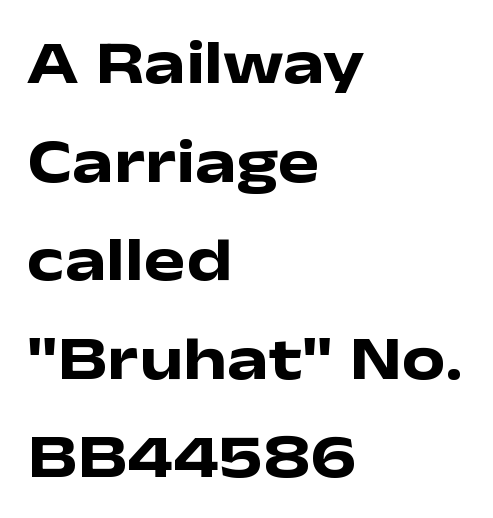
Q: Is the text bold? A: Yes.
Q: Is the text italic (slanted)? A: No, it is upright.
Q: Is the typeface a serif or a sans-serif typeface? A: Sans-serif.
Q: Is the text underlined? A: No.
Q: How is the paragraph aligned? A: Left-aligned.
Q: Is the spacing between letters normal or unusually wide? A: Normal.
Q: Is the spacing between lines tight, normal or loose? A: Normal.
Q: Width (condensed, normal, or wide)? A: Wide.
Q: Stroke contrast? A: Low.
Q: x-height? A: Medium.
Q: Monospaced? A: No.
